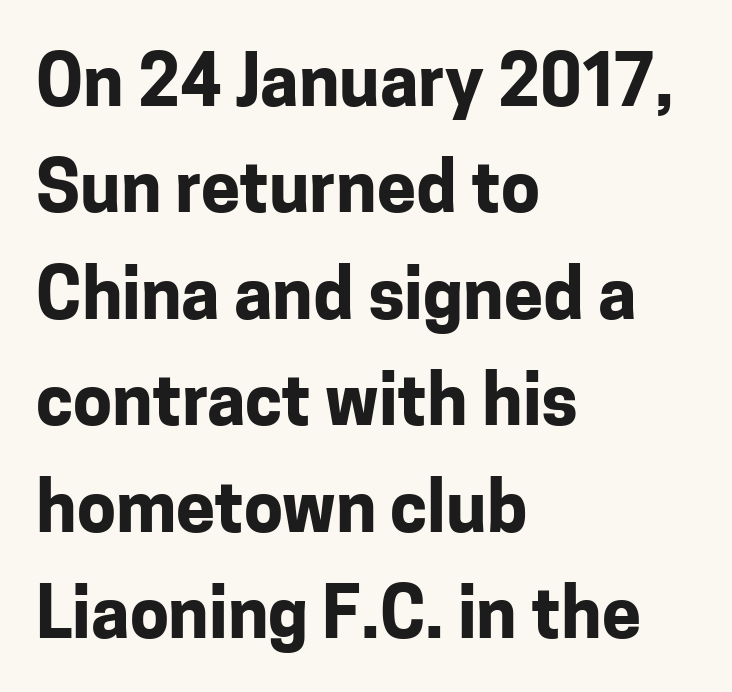
Here the designer chose a conventional face with non-uniform glyph widths. The face used here is a sans, in the tradition of grotesques and geometrics. Rendered with straight, roman letterforms. Default kerning and tracking; the words read as compact shapes. Layout note: lines flush left. Type without underlining.
